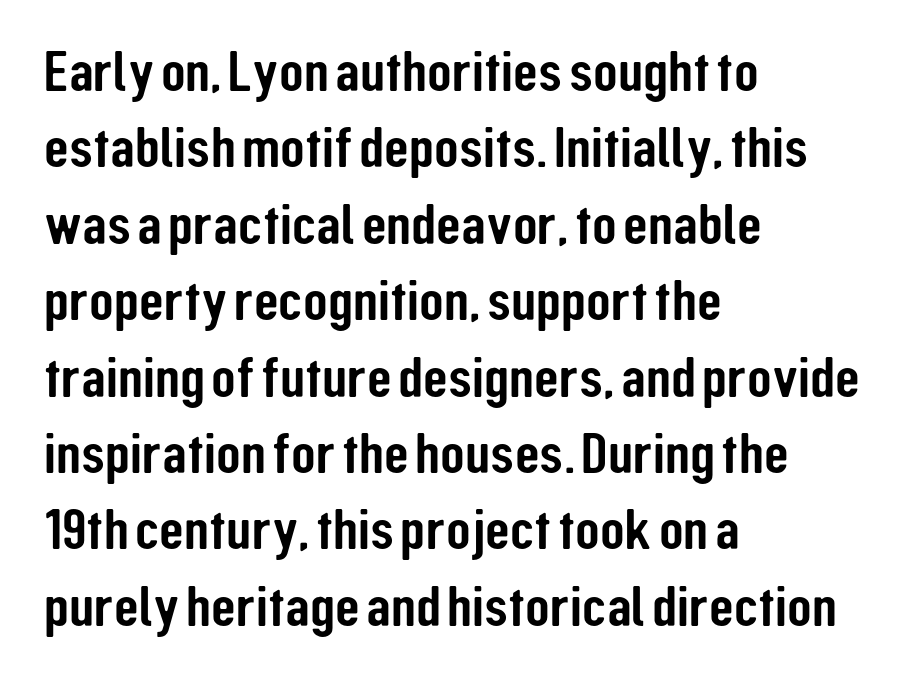
Q: Is the text italic (slanted)? A: No, it is upright.
Q: Is the typeface a serif or a sans-serif typeface? A: Sans-serif.
Q: Is the text underlined? A: No.
Q: How is the paragraph aligned? A: Left-aligned.
Q: Is the spacing between letters normal or unusually wide? A: Normal.
Q: Is the spacing between lines tight, normal or loose? A: Normal.
Q: Width (condensed, normal, or wide)? A: Condensed.
Q: Stroke contrast? A: Low.
Q: x-height? A: Medium.
Q: Monospaced? A: No.
